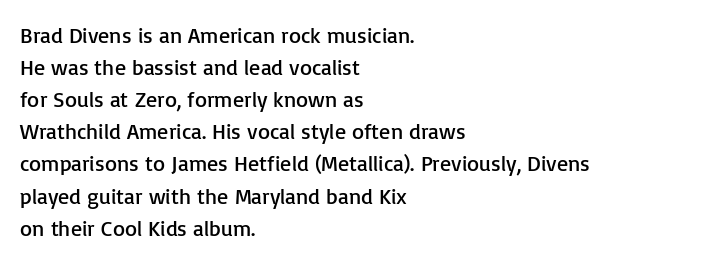
Q: Is the text bold? A: No.
Q: Is the text italic (slanted)? A: No, it is upright.
Q: Is the text underlined? A: No.
Q: How is the paragraph aligned? A: Left-aligned.
Q: Is the spacing between letters normal or unusually wide? A: Normal.
Q: Is the spacing between lines tight, normal or loose? A: Normal.
